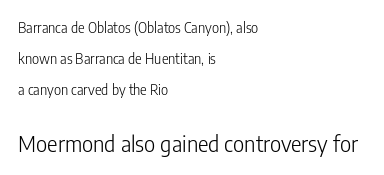
This rendering features lettering with no underline. The compositor pushed each line to the left boundary. In terms of letterspacing, this is plain default setting. If you measured baseline to baseline, you'd find a long distance. Between these two stacked blocks, the lower one wins on size. The cut favours lightness, reaching ordinary text weight at its darkest.
